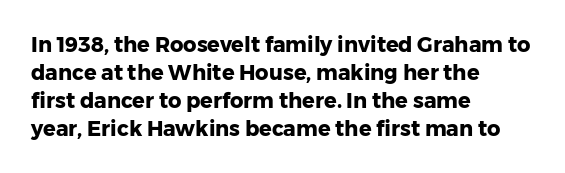
The image shows 21 px bold type, upright; set left-aligned, normal line spacing (1.33x), normal letter spacing, not underlined.
